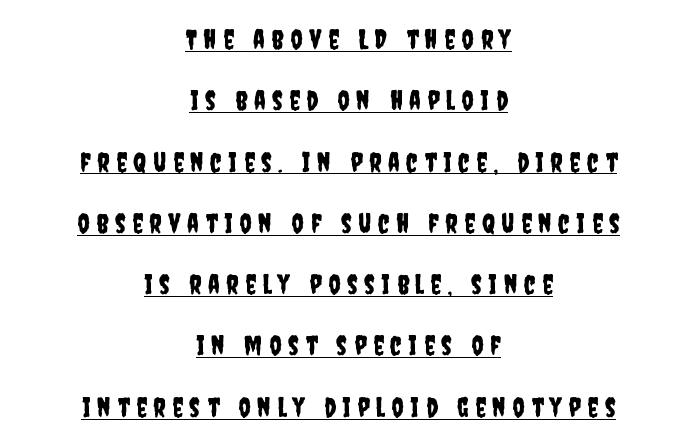
{"italic": "no", "underline": "yes", "align": "center", "line_spacing": "loose", "line_spacing_ratio": 2.27, "letter_spacing": "wide", "letter_spacing_em": 0.24, "glyph_px": 27}
